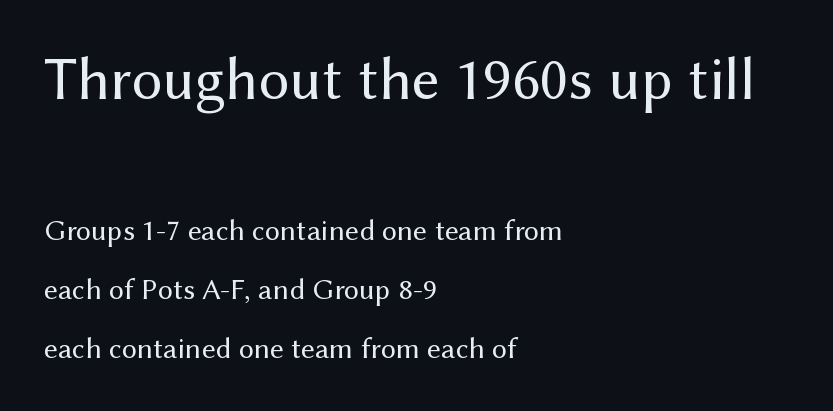
The image shows 61 px regular-weight sans-serif type, upright; set left-aligned, loose line spacing (1.97x), normal letter spacing, not underlined; the first (top) block is 2.03x larger; medium stroke contrast and a medium x-height.
